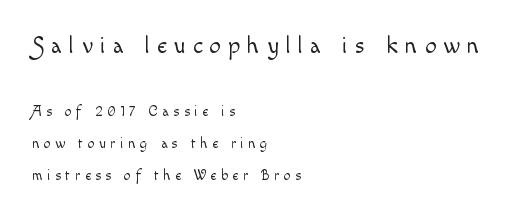
Q: Is the text bold? A: No.
Q: Is the text italic (slanted)? A: No, it is upright.
Q: Is the text underlined? A: No.
Q: How is the paragraph aligned? A: Left-aligned.
Q: Is the spacing between letters normal or unusually wide? A: Unusually wide.
Q: Is the spacing between lines tight, normal or loose? A: Loose.
Q: Which block of text is set in a larger size, the first (top) or the second (bottom)? A: The first (top) one.
